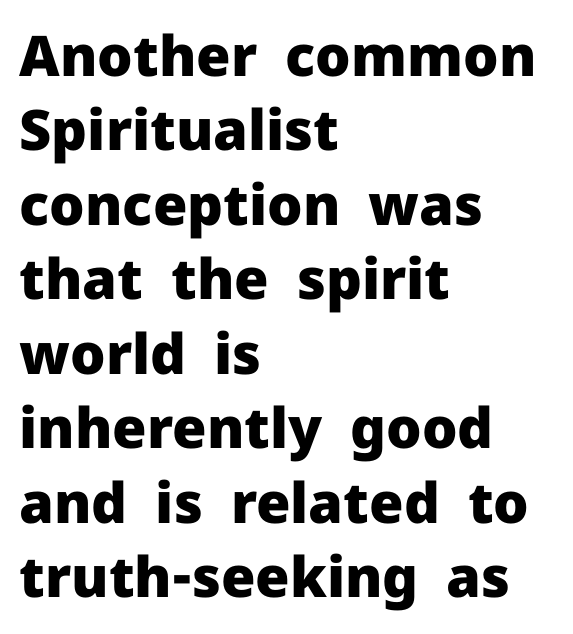
The image shows 56 px heavy sans-serif type, upright; set left-aligned, normal line spacing (1.33x), normal letter spacing, not underlined; low stroke contrast and a medium x-height.
